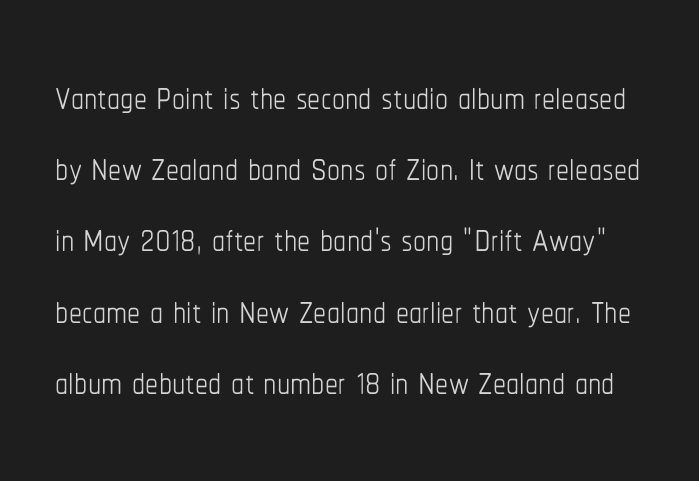
Descender tails drop into unmarked territory. Compared with a typical body face, this is equally light or lighter still. Successive baselines arrive at the customary interval. Tracking value appears to be zero — textbook default spacing. The rendering uses natural spacing where letterforms have individual widths.
